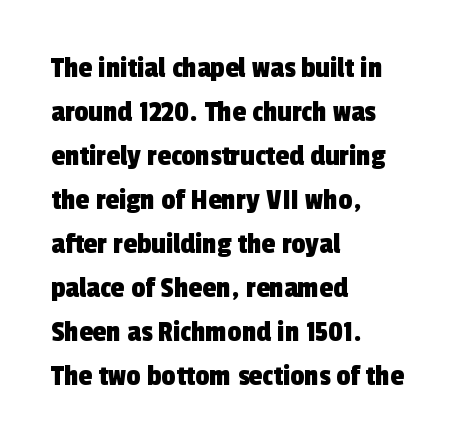
The image shows 31 px condensed sans-serif type; set left-aligned, normal line spacing (1.42x), normal letter spacing, not underlined; a medium x-height.
